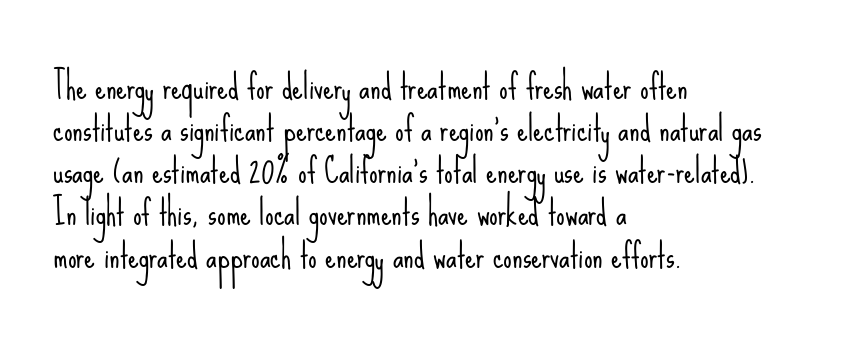
The image shows 34 px light, condensed sans-serif type, upright; set left-aligned, line spacing 1.24x, normal letter spacing, not underlined; low stroke contrast and a small x-height.
